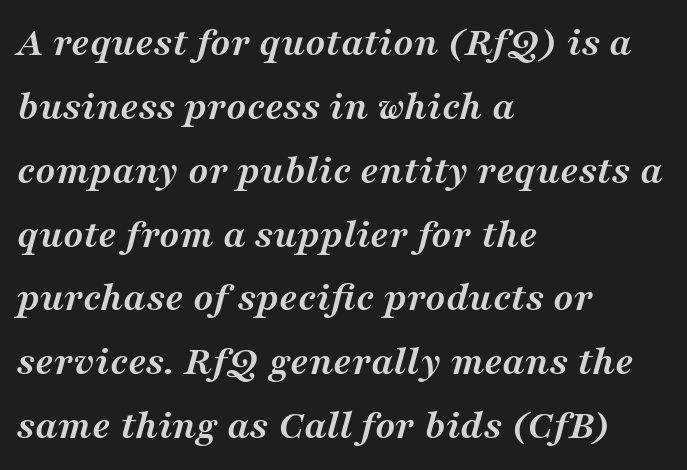
A full-strength bold gives these letters their thick strokes. These lines are rendered in a variable-pitch font. Unmarked baselines from the first word to the last. The characters display serif detailing at their extremities. Does extra space separate the letters? No, they use regular spacing. Looking at the ascenders, they clearly lean.
